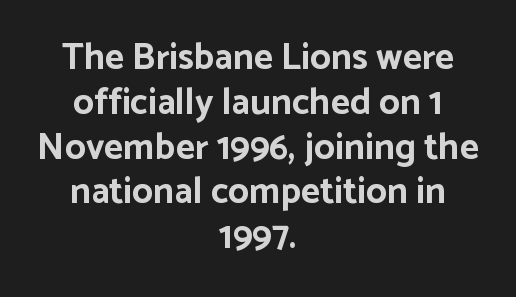
{"serif": "no", "italic": "no", "bold": "yes", "weight": "bold", "width": "normal", "stroke_contrast": "low", "x_height": "medium", "monospaced": "no", "underline": "no", "align": "center", "line_spacing_ratio": 1.21, "letter_spacing": "normal", "letter_spacing_em": 0.0, "glyph_px": 37}
